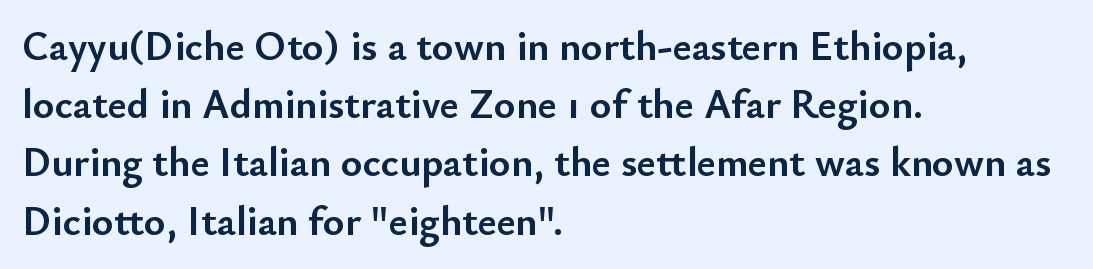
Summary of weight: heavy, a full bold. Short note: letters normally spaced. Typeset ragged right — the left edge is the straight one. Summary of vertical rhythm: regular, with standard interline spacing. No word sits above an underline. Check where the strokes stop: nothing finishes them off — pure sans.
